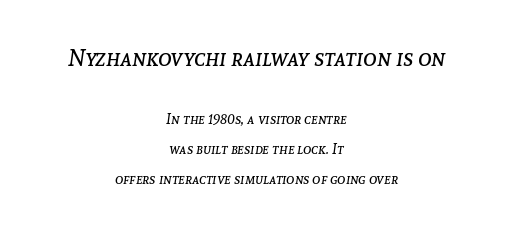
Q: Is the text bold? A: No.
Q: Is the text italic (slanted)? A: Yes, it leans right by about 8 degrees.
Q: Is the text underlined? A: No.
Q: How is the paragraph aligned? A: Centered.
Q: Is the spacing between letters normal or unusually wide? A: Normal.
Q: Is the spacing between lines tight, normal or loose? A: Loose.
Q: Which block of text is set in a larger size, the first (top) or the second (bottom)? A: The first (top) one.
